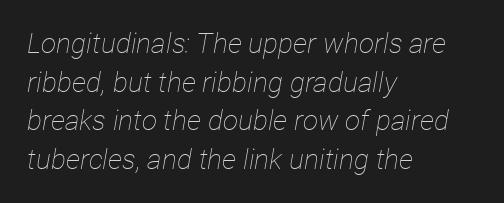
Stems and bowls with no extra thickness — not bold. Every character sits at an angle, as italics do. The horizontal fit of the characters is conventional and even. Baseline-to-baseline distance is the conventional proportion of letter height.
